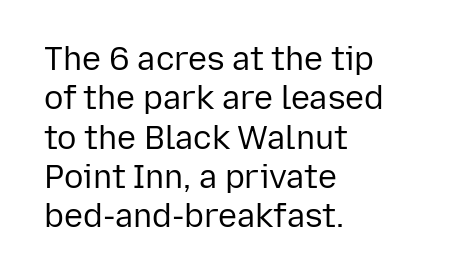
The image shows 32 px regular-weight sans-serif type, upright; set left-aligned, line spacing 1.23x, normal letter spacing, not underlined; low stroke contrast and a medium x-height.
